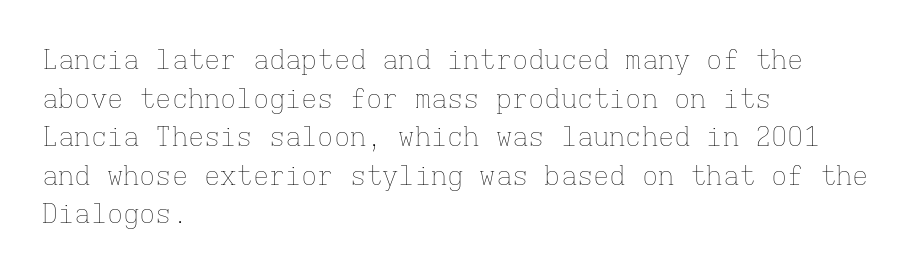
The image shows 27 px text type, upright; set left-aligned, normal line spacing (1.43x), normal letter spacing, not underlined.
